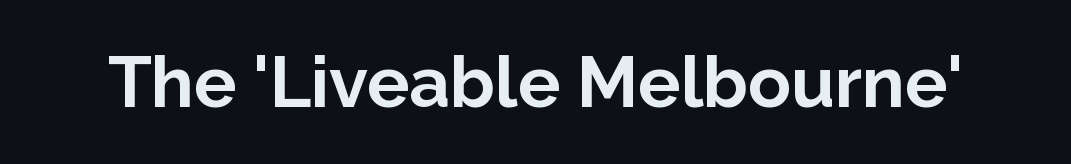
{"serif": "no", "italic": "no", "bold": "yes", "weight": "bold", "width": "normal", "stroke_contrast": "low", "x_height": "medium", "monospaced": "no", "underline": "no", "letter_spacing": "normal", "letter_spacing_em": 0.0, "glyph_px": 71}
